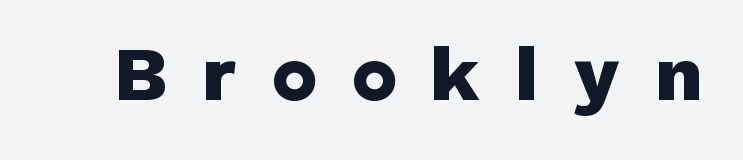
{"serif": "no", "italic": "no", "bold": "yes", "weight": "heavy", "width": "normal", "stroke_contrast": "low", "x_height": "medium", "monospaced": "no", "underline": "no", "letter_spacing": "wide", "letter_spacing_em": 0.46, "glyph_px": 77}
